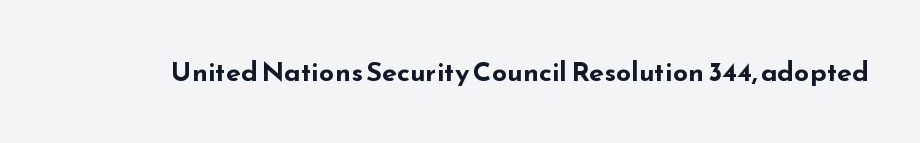
What stands out about the letter spacing? Nothing — it is the standard amount. No italicization has been applied; the sample stays upright. The gap between lines stays unmarked. Thick stems and heavy bowls — unmistakably bold.
